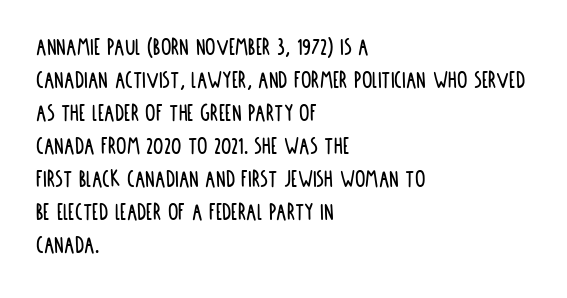
The foot of each line stays bare and open. Leading matches the norm, producing a regular column. The paragraph shown leans on its left margin. The gaps between neighbouring characters are ordinary and unremarkable. Italic? Not at all — the glyphs are vertical.
